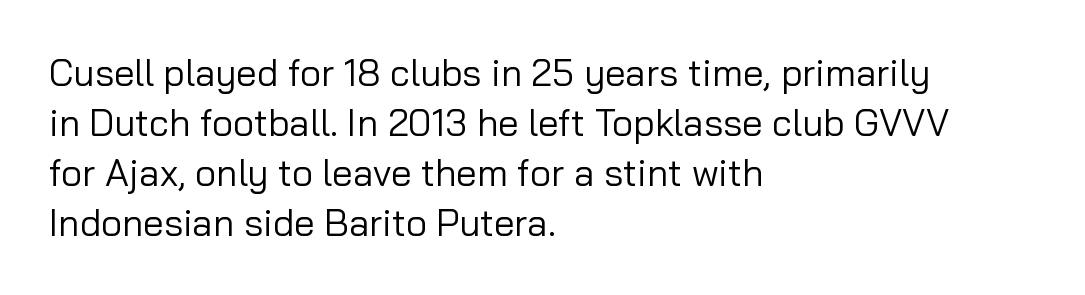
The image shows 37 px regular-weight sans-serif type, upright; set left-aligned, normal line spacing (1.35x), normal letter spacing, not underlined; low stroke contrast and a medium x-height.
